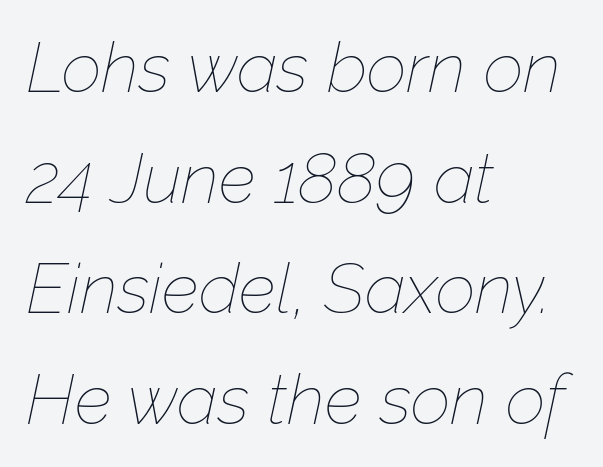
{"italic": "yes", "lean": "right", "slant_degrees": 12, "bold": "no", "weight": "thin", "width": "normal", "stroke_contrast": "low", "x_height": "medium", "monospaced": "no", "underline": "no", "align": "left", "line_spacing": "normal", "line_spacing_ratio": 1.58, "letter_spacing": "normal", "letter_spacing_em": 0.0, "glyph_px": 70}
